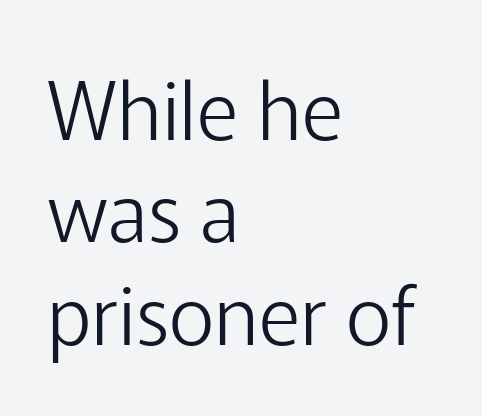
Vertically, the passage feels balanced, rows spaced as you'd expect. Each line starts at the same left margin while the right side varies. Think of a printed novel: that variable character pitch is what you see here. A typesetter would mark this as roman, not italic. Students, note that the glyphs here touch the page at normal intervals.
